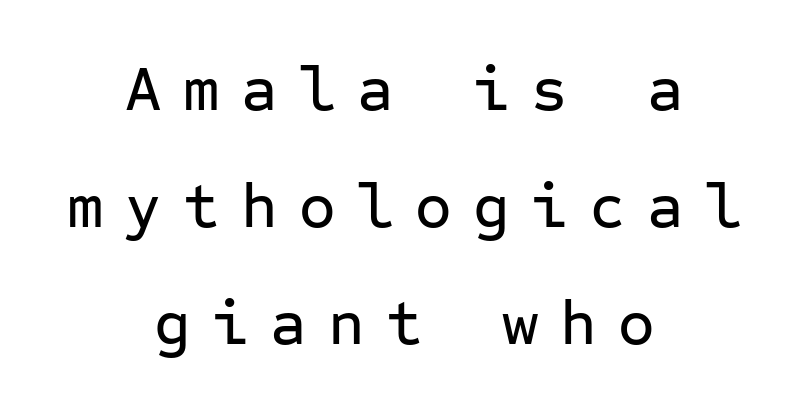
Characters follow at a spacing far wider than the type designer built in. Do the letters lean? They stand straight. Looks like terminal output: every glyph gets an equal slot. One-word summary of the alignment: center. Plain, unruled lines of type. Nothing sits at the stroke ends, so this counts as sans-serif.
